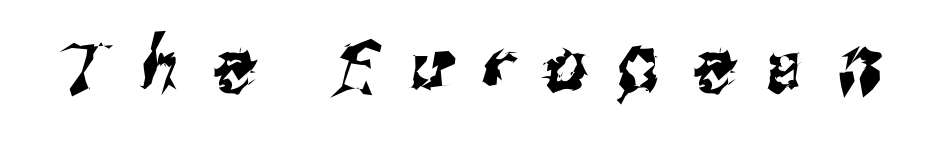
Q: Is the typeface a serif or a sans-serif typeface? A: Sans-serif.
Q: Is the text underlined? A: No.
Q: Is the spacing between letters normal or unusually wide? A: Unusually wide.
Q: Width (condensed, normal, or wide)? A: Condensed.
Q: Stroke contrast? A: Medium.
Q: x-height? A: Medium.
Q: Monospaced? A: No.
